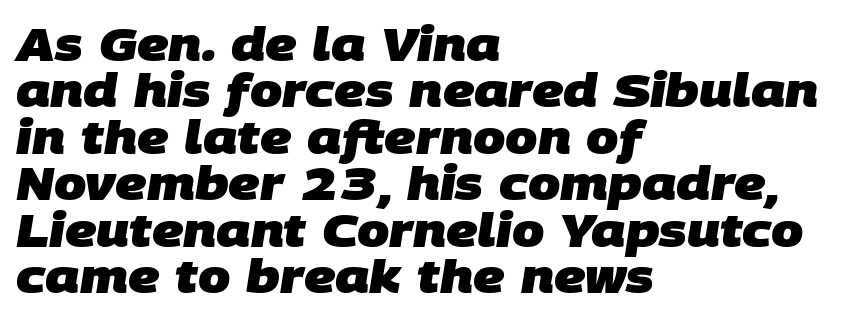
{"serif": "no", "bold": "yes", "weight": "heavy", "width": "normal", "stroke_contrast": "low", "x_height": "large", "monospaced": "no", "underline": "no", "align": "left", "line_spacing": "tight", "line_spacing_ratio": 1.01, "letter_spacing": "normal", "letter_spacing_em": 0.0, "glyph_px": 46}
